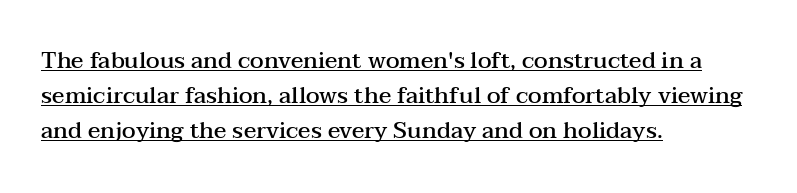
Q: Is the text bold? A: Semi-bold.
Q: Is the text italic (slanted)? A: No, it is upright.
Q: Is the text underlined? A: Yes.
Q: How is the paragraph aligned? A: Left-aligned.
Q: Is the spacing between letters normal or unusually wide? A: Normal.
Q: Is the spacing between lines tight, normal or loose? A: Normal.
